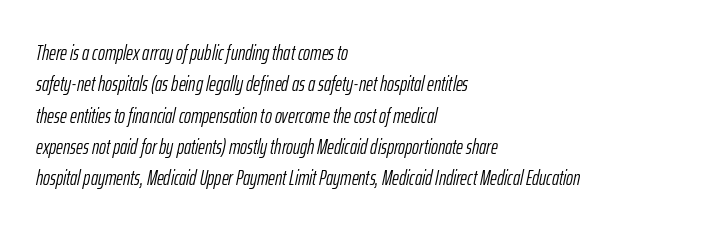
Q: Is the text bold? A: No.
Q: Is the text italic (slanted)? A: Yes, it leans right by about 12 degrees.
Q: Is the text underlined? A: No.
Q: How is the paragraph aligned? A: Left-aligned.
Q: Is the spacing between letters normal or unusually wide? A: Normal.
Q: Is the spacing between lines tight, normal or loose? A: Normal.
